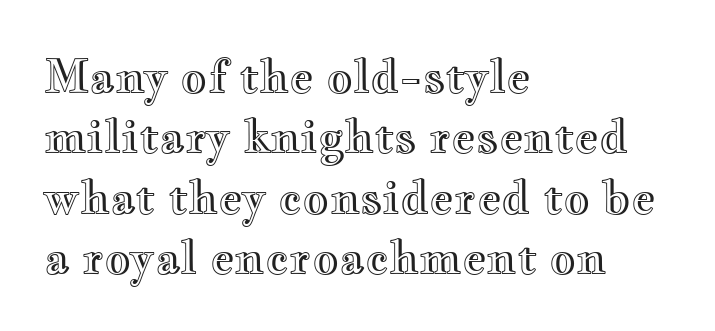
Q: Is the text italic (slanted)? A: No, it is upright.
Q: Is the text underlined? A: No.
Q: How is the paragraph aligned? A: Left-aligned.
Q: Is the spacing between letters normal or unusually wide? A: Normal.
Q: Is the spacing between lines tight, normal or loose? A: Normal.
Q: Width (condensed, normal, or wide)? A: Wide.
Q: x-height? A: Small.
Q: Monospaced? A: No.
